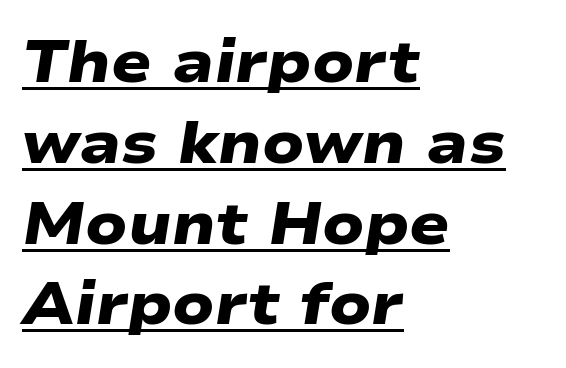
Q: Is the text bold? A: Yes.
Q: Is the typeface a serif or a sans-serif typeface? A: Sans-serif.
Q: Is the text underlined? A: Yes.
Q: How is the paragraph aligned? A: Left-aligned.
Q: Is the spacing between letters normal or unusually wide? A: Normal.
Q: Is the spacing between lines tight, normal or loose? A: Normal.
Q: Width (condensed, normal, or wide)? A: Wide.
Q: Stroke contrast? A: Low.
Q: x-height? A: Medium.
Q: Monospaced? A: No.
